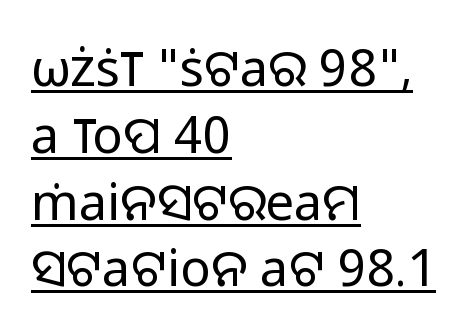
Quick note: underline on. This sample uses a sans-serif face. Quick note: not italic, upright. No extra tracking has been applied to these lines.
